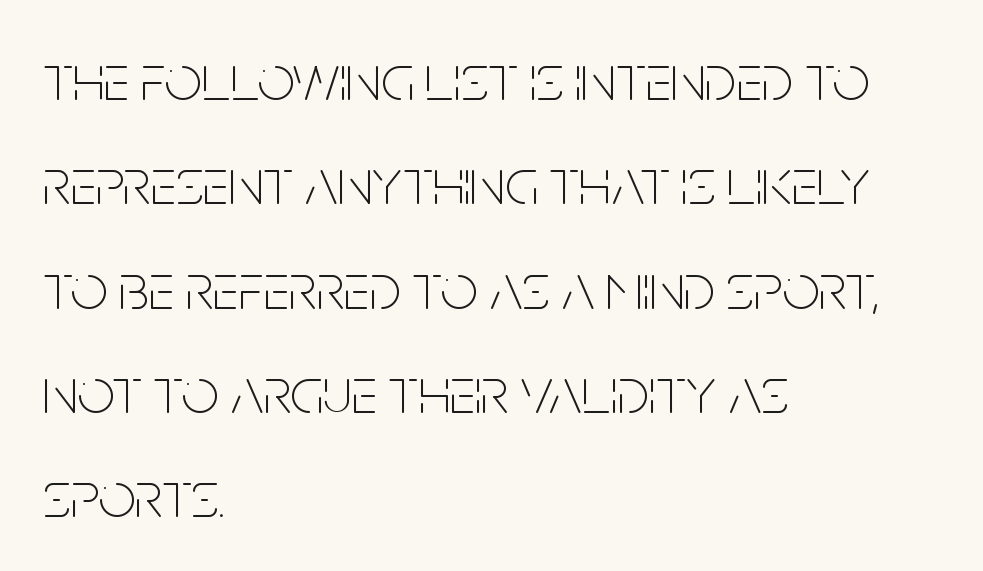
Each letter's strokes conclude bluntly, with no projecting serifs. The letterforms sit shoulder to shoulder at normal distance. Weight class: somewhere from thin through regular. These lines are set flush left with a ragged right edge. The leading is moderate, giving the passage an even texture. Is there any slant? The stems are plumb.
